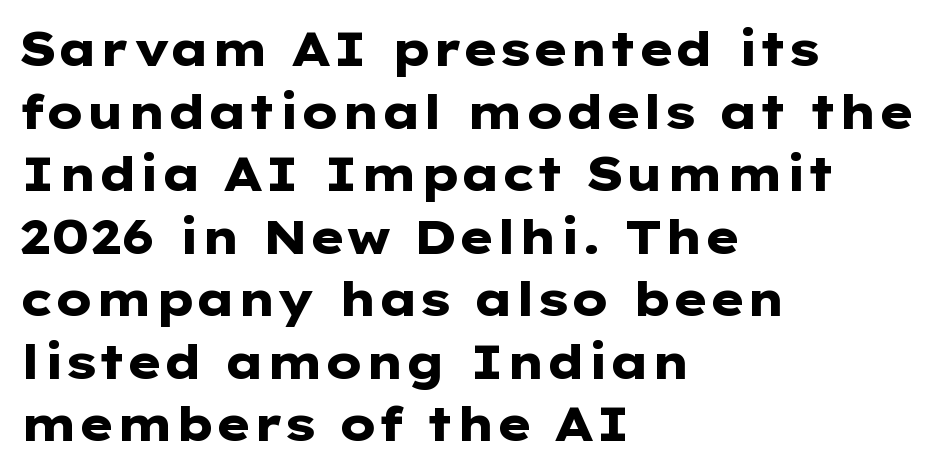
Q: Is the text bold? A: Yes.
Q: Is the text italic (slanted)? A: No, it is upright.
Q: Is the typeface a serif or a sans-serif typeface? A: Sans-serif.
Q: Is the text underlined? A: No.
Q: How is the paragraph aligned? A: Left-aligned.
Q: Is the spacing between letters normal or unusually wide? A: Normal.
Q: Is the spacing between lines tight, normal or loose? A: Normal.
Q: Width (condensed, normal, or wide)? A: Wide.
Q: Stroke contrast? A: Low.
Q: x-height? A: Medium.
Q: Monospaced? A: No.
